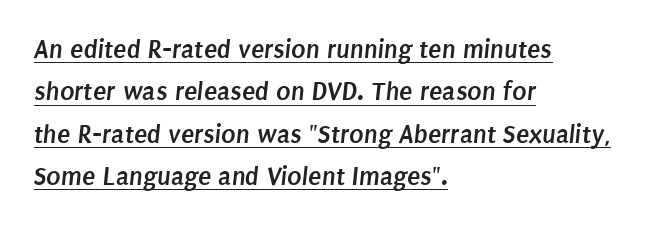
Left-aligned paragraph, ragged on the right. A rule runs beneath these lines of type. I'd describe the lettering as bold — thick and assertive. Regular leading. The gaps between neighbouring characters are ordinary and unremarkable.
